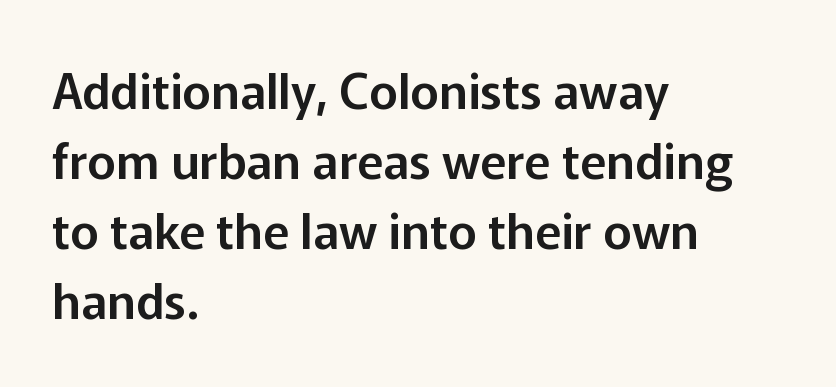
{"serif": "no", "italic": "no", "width": "normal", "stroke_contrast": "low", "x_height": "medium", "monospaced": "no", "underline": "no", "align": "left", "line_spacing": "normal", "line_spacing_ratio": 1.43, "letter_spacing": "normal", "letter_spacing_em": 0.0, "glyph_px": 49}
